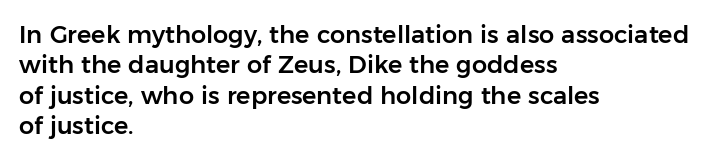
Unmarked baselines from the first word to the last. Short and long lines alike share a common starting point at left. The horizontal fit of the characters is conventional and even. Leading matches the norm, producing a regular column. In terms of posture, this sample is upright.
